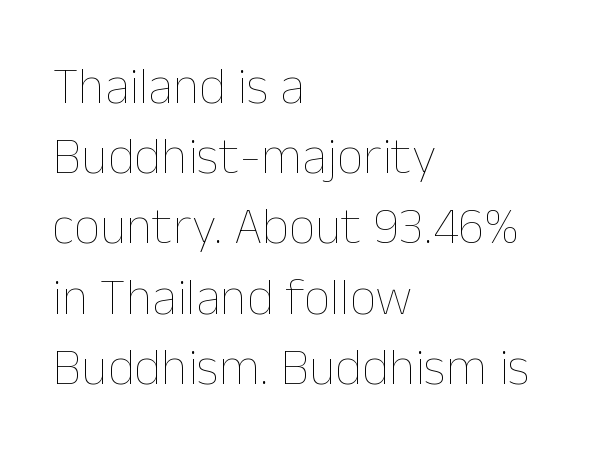
Q: Is the text bold? A: No.
Q: Is the text italic (slanted)? A: No, it is upright.
Q: Is the text underlined? A: No.
Q: How is the paragraph aligned? A: Left-aligned.
Q: Is the spacing between letters normal or unusually wide? A: Normal.
Q: Is the spacing between lines tight, normal or loose? A: Normal.
Q: Width (condensed, normal, or wide)? A: Normal.
Q: Stroke contrast? A: Low.
Q: x-height? A: Medium.
Q: Monospaced? A: No.
